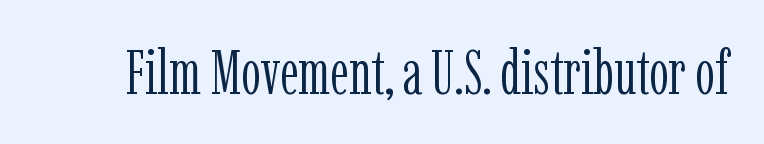
Q: Is the text bold? A: No.
Q: Is the text italic (slanted)? A: No, it is upright.
Q: Is the typeface a serif or a sans-serif typeface? A: Serif.
Q: Is the text underlined? A: No.
Q: Is the spacing between letters normal or unusually wide? A: Normal.
Q: Width (condensed, normal, or wide)? A: Condensed.
Q: Stroke contrast? A: Low.
Q: x-height? A: Medium.
Q: Monospaced? A: No.
